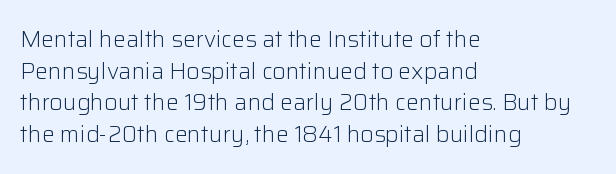
A roman cut, with each character standing at attention. Line spacing here is normal. The text block is weighted toward the left margin, trailing off unevenly rightward. Lines of text with bare space underneath. Nothing unusual about the tracking: characters are spaced as the font intends. A quiet, ordinary-to-light weight characterises the typeface.
